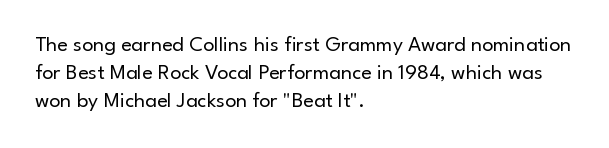
Q: Is the text bold? A: No.
Q: Is the text italic (slanted)? A: No, it is upright.
Q: Is the text underlined? A: No.
Q: How is the paragraph aligned? A: Left-aligned.
Q: Is the spacing between letters normal or unusually wide? A: Normal.
Q: Is the spacing between lines tight, normal or loose? A: Normal.
